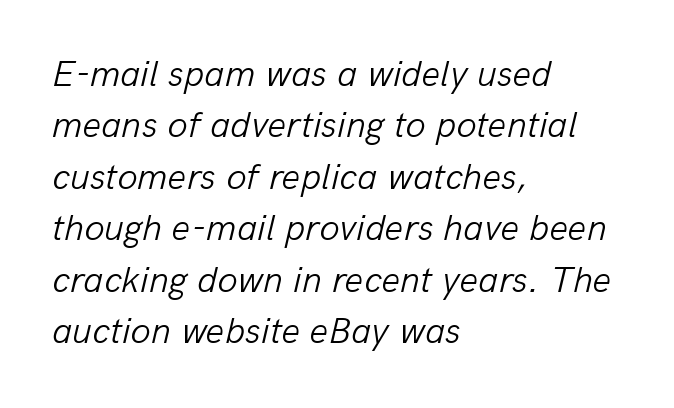
The image shows 37 px light type, italic (leaning right); set left-aligned, normal line spacing (1.39x), normal letter spacing, not underlined; low stroke contrast and a medium x-height.
